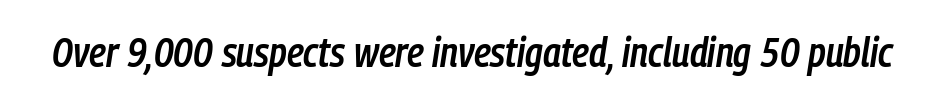
{"italic": "yes", "lean": "right", "slant_degrees": 9, "bold": "semi", "weight": "semibold", "width": "condensed", "stroke_contrast": "low", "x_height": "medium", "monospaced": "no", "underline": "no", "letter_spacing": "normal", "letter_spacing_em": 0.0, "glyph_px": 41}
